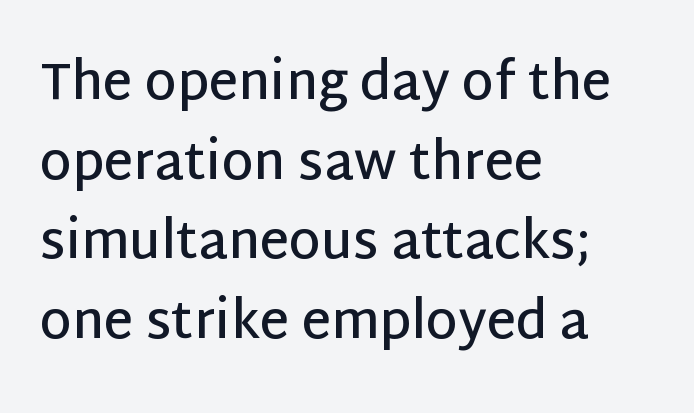
A clean baseline with only descenders dipping below it. This sample is left-justified, so line endings fall wherever the words run out. You could not count columns in this text — the font is proportionally spaced. Designer's note — italics off, roman on. Does the leading feel generous? No, just average. Regarding serifs, this sample does without them.
